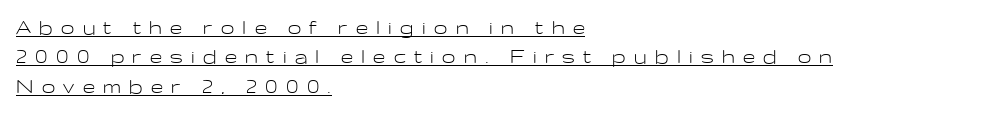
Tracking here is generous; glyphs stand well apart from one another. The font sits on the lighter half of the weight spectrum, regular included. This is roman type, the default non-slanted kind. Leftover space on each line is placed entirely after the last word. The words here are underlined.
